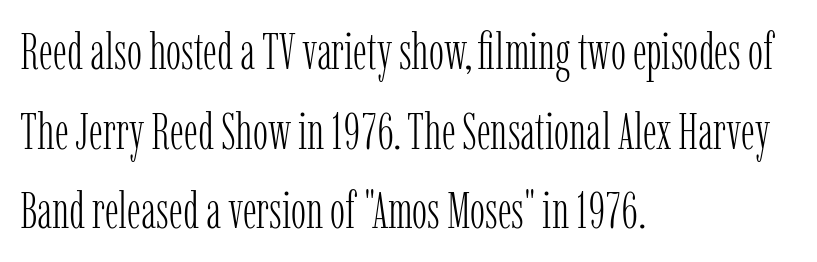
The image shows 51 px light, condensed serif type, upright; set left-aligned, normal line spacing (1.56x), normal letter spacing, not underlined; low stroke contrast and a medium x-height.
